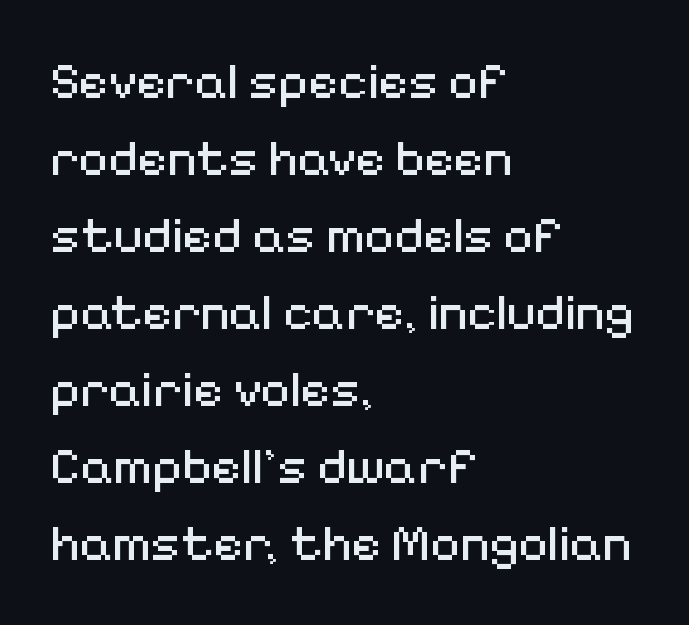
Looks like regular typesetting: each glyph gets only the width it needs. Look at the bottom of the vertical strokes: they stop flat, with no serifs. If you measured baseline to baseline, you'd find a middling distance. Has an underline been added? It has not.
